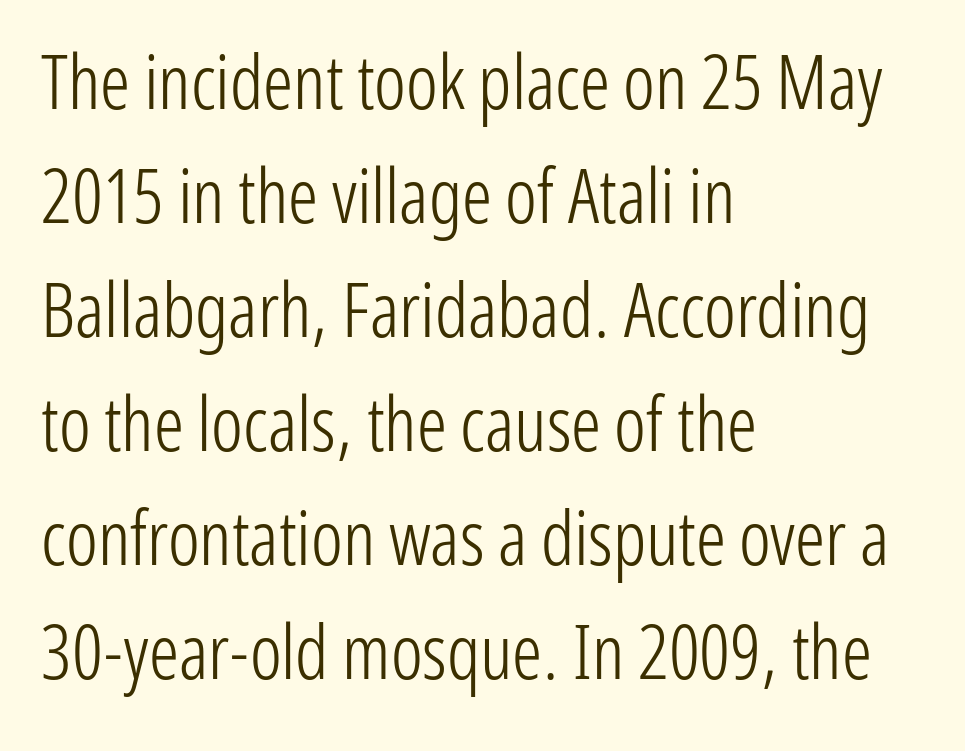
The image shows 75 px light, condensed sans-serif type, upright; set left-aligned, normal line spacing (1.52x), normal letter spacing, not underlined; low stroke contrast and a medium x-height.
